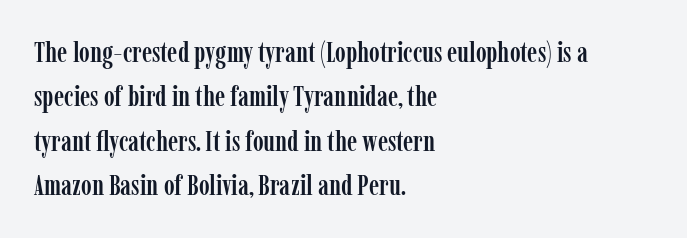
Line spacing here is normal. Beneath every word, the page is bare. The face used here is seriffed, in the tradition of book romans. The letters advance in unequal steps, a hallmark of proportional type. No extra tracking has been applied to these lines. These lines were composed using upright roman letters.
